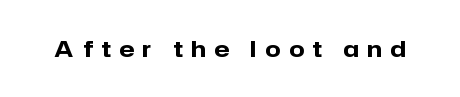
{"italic": "no", "bold": "yes", "underline": "no", "letter_spacing": "wide", "letter_spacing_em": 0.39, "glyph_px": 22}
